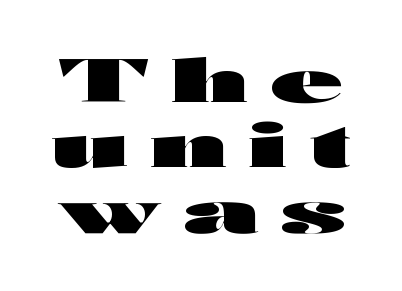
Think of a printed novel: that variable character pitch is what you see here. Baseline-to-baseline distance is barely more than the letter height. Compared with typical body copy, the letter spacing here is much looser. The font family rendered here belongs to the sans-serif group. Ascenders rise straight up at ninety degrees. Bold? Absolutely — the strokes are thick and heavy.
